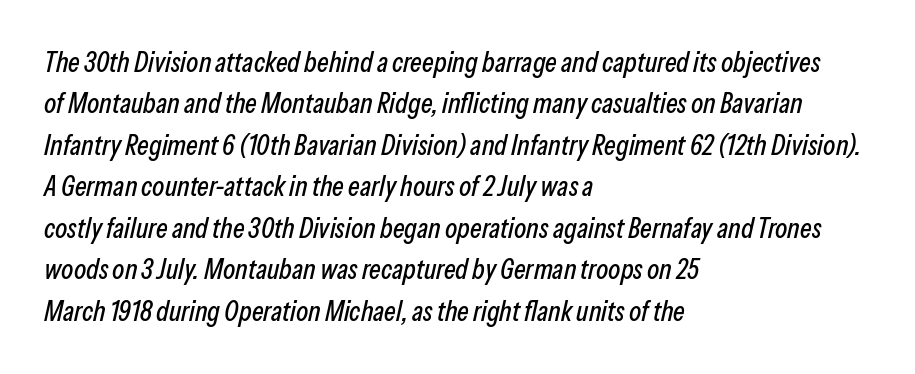
Q: Is the text italic (slanted)? A: Yes, it leans right by about 13 degrees.
Q: Is the text underlined? A: No.
Q: How is the paragraph aligned? A: Left-aligned.
Q: Is the spacing between letters normal or unusually wide? A: Normal.
Q: Is the spacing between lines tight, normal or loose? A: Normal.
Q: Width (condensed, normal, or wide)? A: Condensed.
Q: Stroke contrast? A: Low.
Q: x-height? A: Medium.
Q: Monospaced? A: No.
